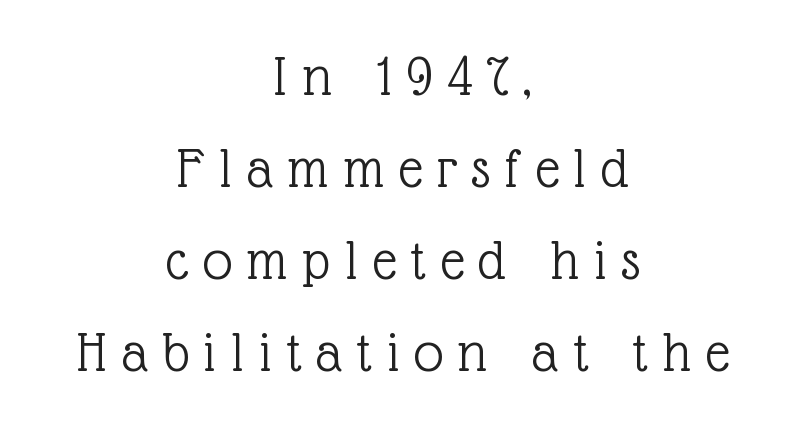
The image shows 59 px light serif type, upright; set centered, normal line spacing (1.56x), unusually wide letter spacing (+0.25 em), not underlined; a medium x-height.
